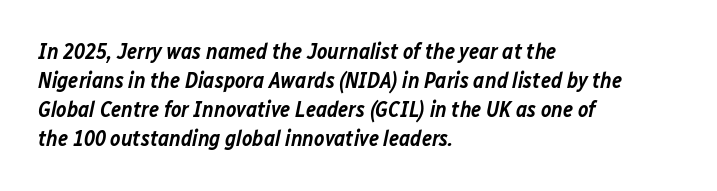
{"italic": "yes", "lean": "right", "slant_degrees": 12, "bold": "semi", "underline": "no", "align": "left", "line_spacing": "normal", "line_spacing_ratio": 1.32, "letter_spacing": "normal", "letter_spacing_em": 0.0, "glyph_px": 22}
